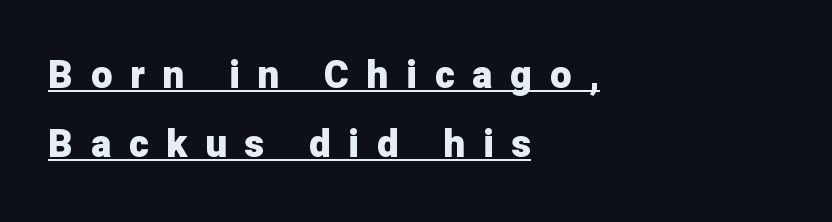
Each line starts at the same left margin while the right side varies. Note the varied advance widths — an 'i' is clearly narrower than an 'm'. Vertical strokes here are truly vertical. Display-style spreading of the glyphs; the letterfit is very open.
